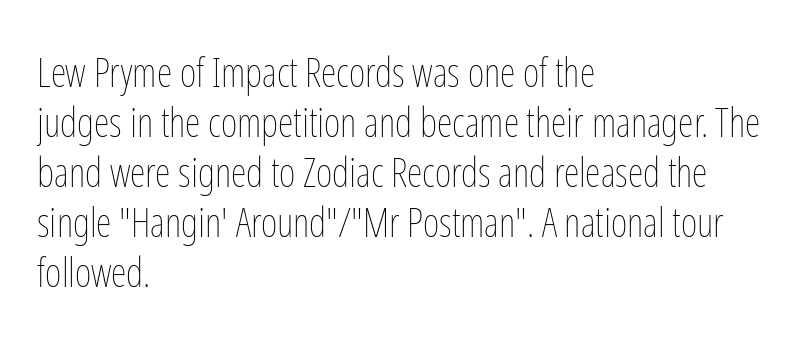
Q: Is the text bold? A: No.
Q: Is the text italic (slanted)? A: No, it is upright.
Q: Is the text underlined? A: No.
Q: How is the paragraph aligned? A: Left-aligned.
Q: Is the spacing between letters normal or unusually wide? A: Normal.
Q: Is the spacing between lines tight, normal or loose? A: Normal.
Q: Width (condensed, normal, or wide)? A: Condensed.
Q: Stroke contrast? A: Low.
Q: x-height? A: Medium.
Q: Monospaced? A: No.
